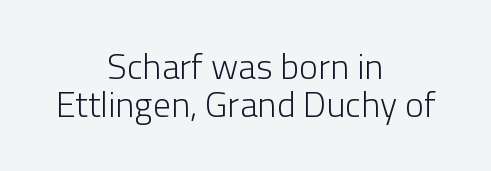
{"serif": "no", "italic": "no", "bold": "no", "weight": "light", "width": "normal", "stroke_contrast": "low", "x_height": "medium", "monospaced": "no", "underline": "no", "align": "center", "line_spacing": "tight", "line_spacing_ratio": 1.05, "letter_spacing": "normal", "letter_spacing_em": 0.0, "glyph_px": 36}
